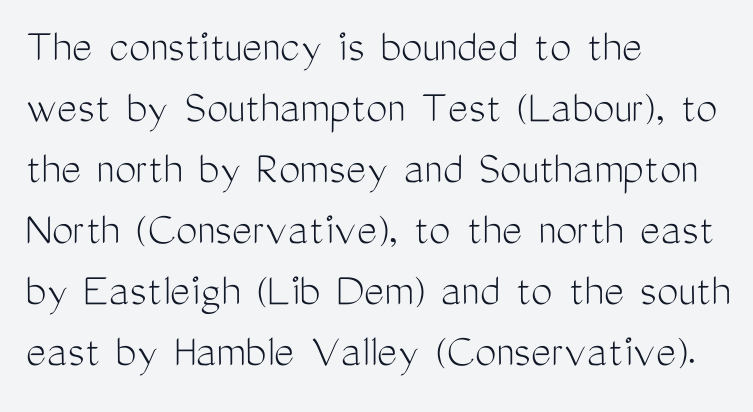
Short and long lines alike share a common starting point at left. Varying glyph widths throughout — classic text-font behaviour. To sum up the face: it is a sans, with no serifs. If you drew a line through each stem, it would be perfectly vertical. No heavy texture on the line: the type isn't bold. Lines of text with bare space underneath.
